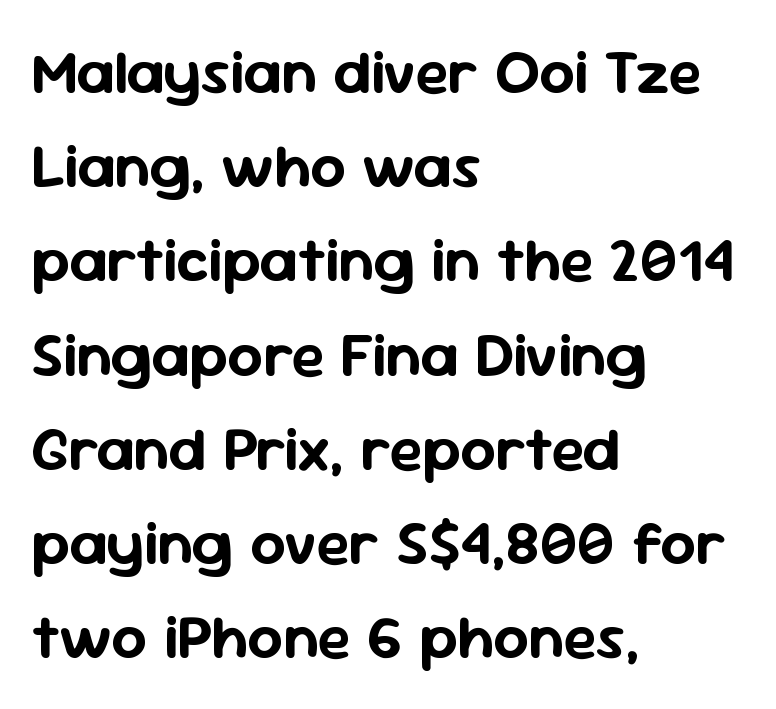
The image shows 62 px sans-serif type, upright; set left-aligned, normal line spacing (1.52x), normal letter spacing, not underlined; low stroke contrast and a medium x-height.
